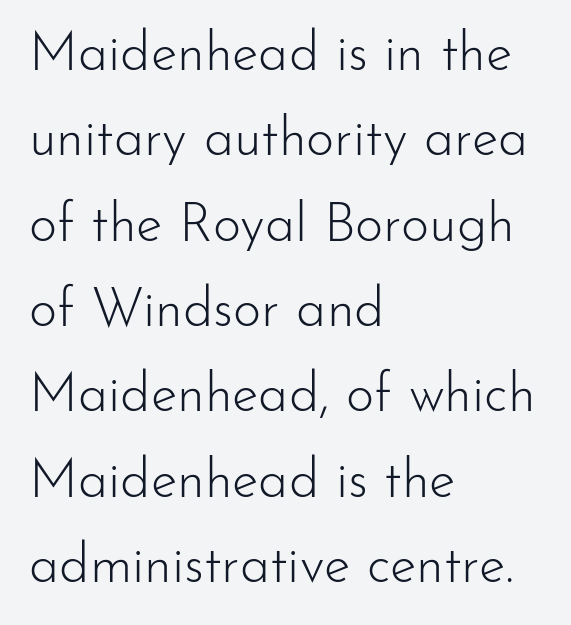
The image shows 54 px light sans-serif type, upright; set left-aligned, normal line spacing (1.58x), normal letter spacing, not underlined; low stroke contrast and a small x-height.
